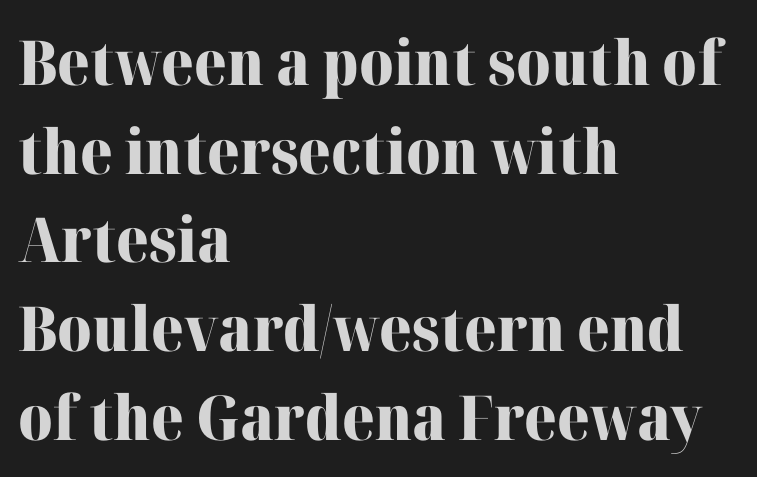
{"serif": "yes", "italic": "no", "bold": "yes", "weight": "heavy", "width": "normal", "stroke_contrast": "high", "x_height": "medium", "monospaced": "no", "underline": "no", "align": "left", "line_spacing": "normal", "line_spacing_ratio": 1.43, "letter_spacing": "normal", "letter_spacing_em": 0.0, "glyph_px": 62}
